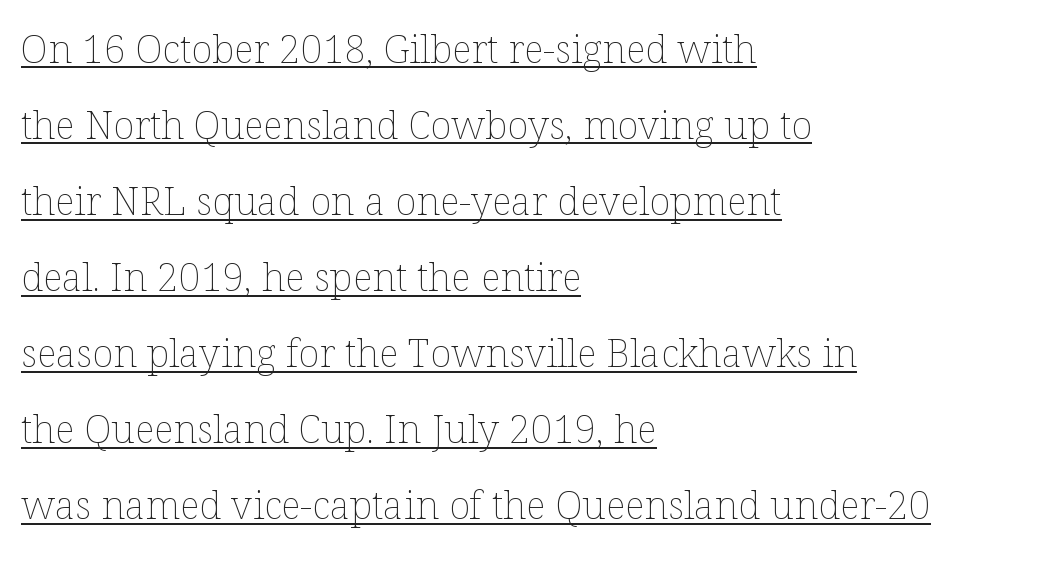
The image shows 39 px thin type, upright; set left-aligned, loose line spacing (1.95x), normal letter spacing, underlined; low stroke contrast and a medium x-height.
